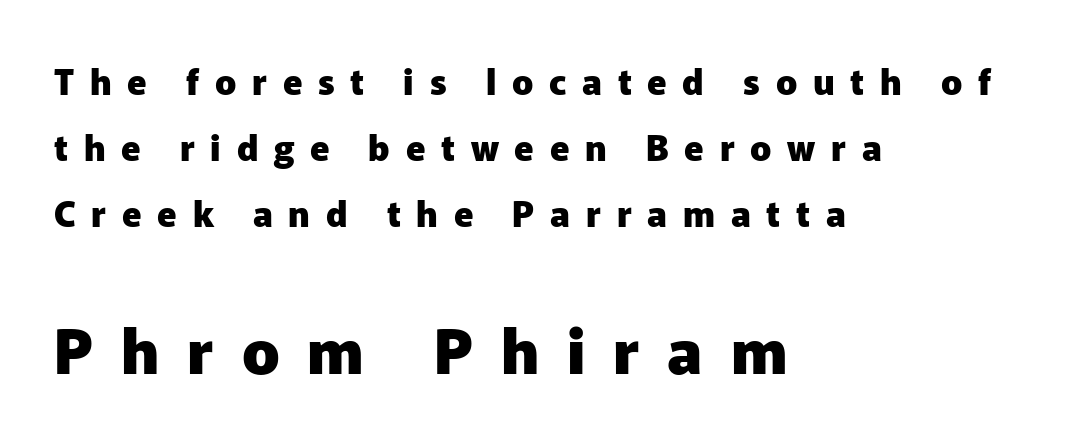
Q: Is the text bold? A: Yes.
Q: Is the text italic (slanted)? A: No, it is upright.
Q: Is the typeface a serif or a sans-serif typeface? A: Sans-serif.
Q: Is the text underlined? A: No.
Q: How is the paragraph aligned? A: Left-aligned.
Q: Is the spacing between letters normal or unusually wide? A: Unusually wide.
Q: Which block of text is set in a larger size, the first (top) or the second (bottom)? A: The second (bottom) one.
Q: Width (condensed, normal, or wide)? A: Normal.
Q: Stroke contrast? A: Low.
Q: x-height? A: Medium.
Q: Monospaced? A: No.
